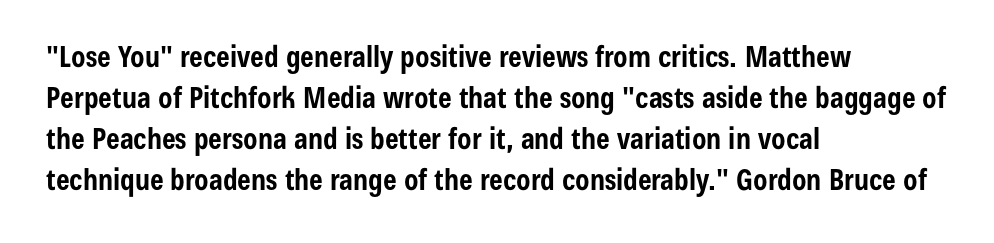
{"serif": "no", "italic": "no", "bold": "yes", "weight": "bold", "width": "condensed", "stroke_contrast": "low", "x_height": "medium", "monospaced": "no", "underline": "no", "align": "left", "line_spacing": "normal", "line_spacing_ratio": 1.41, "letter_spacing": "normal", "letter_spacing_em": 0.0, "glyph_px": 29}
